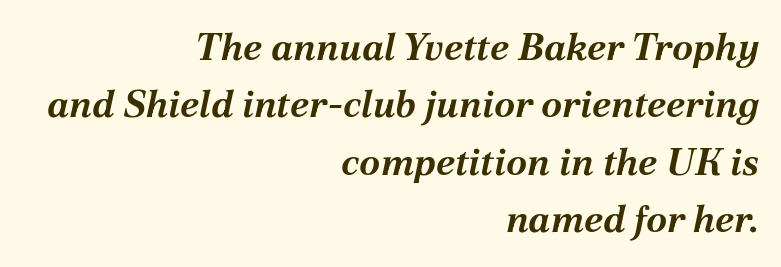
Plenty of ink on the page — the face is bold. The rendering applies a slant to the glyphs. Is the block centered? No — it sits flush against the right margin. These lines are rendered in a variable-pitch font.
